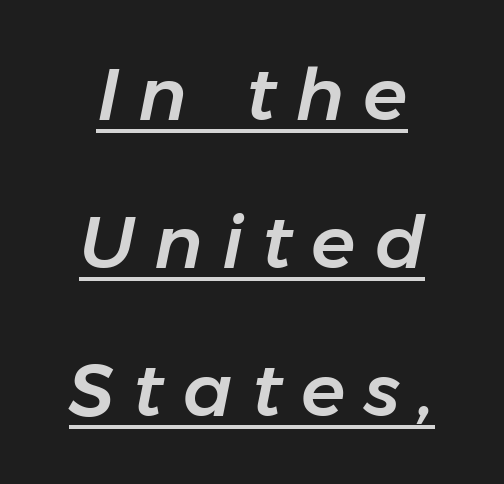
The image shows 73 px text type, italic (leaning right); set loose line spacing (2.03x), unusually wide letter spacing (+0.26 em), underlined; low stroke contrast and a medium x-height.
